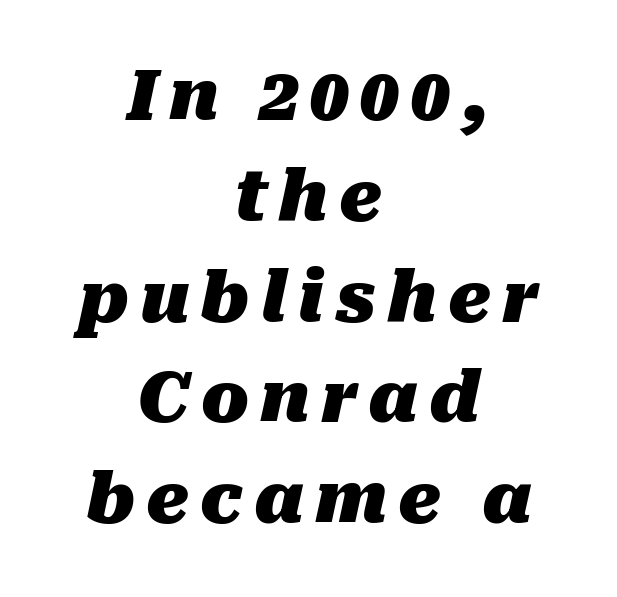
The specimen omits any rule beneath the text block's lines. Horizontal bands of white between lines are of average thickness. Varying glyph widths throughout — classic text-font behaviour. Compared with an ordinary text face, these strokes are far heavier — a full bold. Layout note: lines centered.
